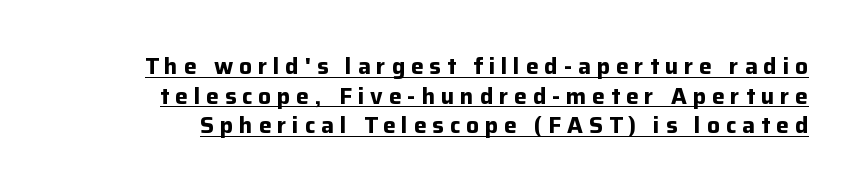
Q: Is the text bold? A: Yes.
Q: Is the text italic (slanted)? A: No, it is upright.
Q: Is the text underlined? A: Yes.
Q: Is the spacing between letters normal or unusually wide? A: Unusually wide.
Q: Is the spacing between lines tight, normal or loose? A: Normal.
